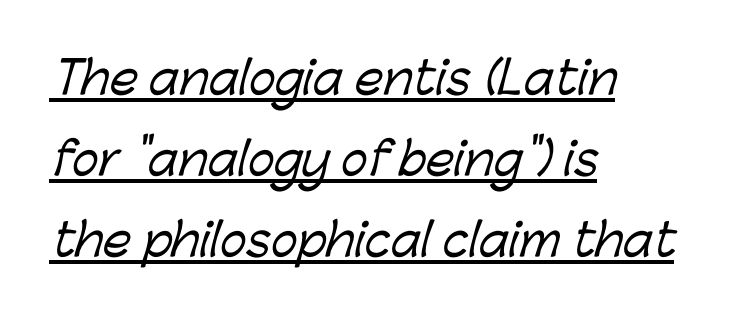
The image shows 45 px sans-serif type; set left-aligned, line spacing 1.8x, normal letter spacing, underlined; low stroke contrast and a medium x-height.
